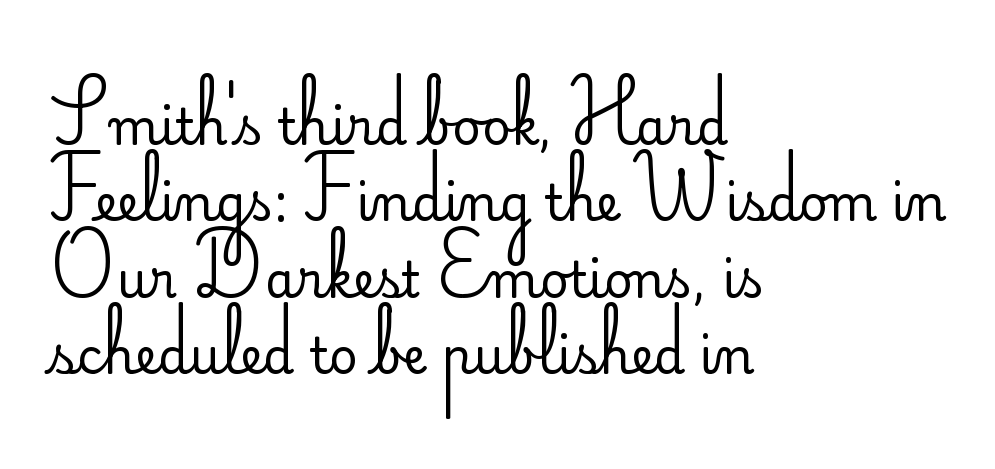
These lines are composed in type without serifs. Stems and bowls with no extra thickness — not bold. Looks like regular typesetting: each glyph gets only the width it needs. Quick note: underline off. Vertically, the passage feels balanced, rows spaced as you'd expect. In terms of letterspacing, this is plain default setting.
